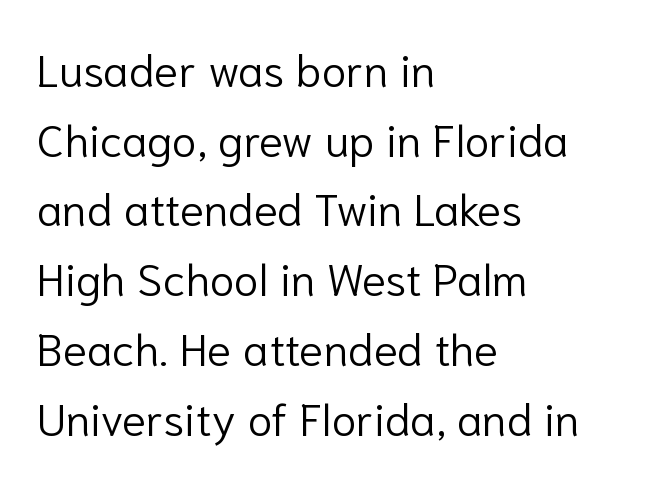
Is the letter spacing exaggerated? No — it looks like the ordinary default. Which margin do the lines hug? The left one — the right edge is uneven. Are there feet on the stems? There aren't — it's a sans. The strokes are not fattened; the text isn't bold. Does the lettering tilt? It doesn't — this is upright.
